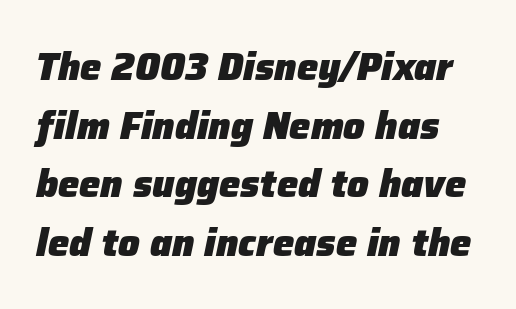
The image shows 38 px heavy type, italic (leaning right); set normal line spacing (1.54x), normal letter spacing, not underlined; low stroke contrast and a medium x-height.
